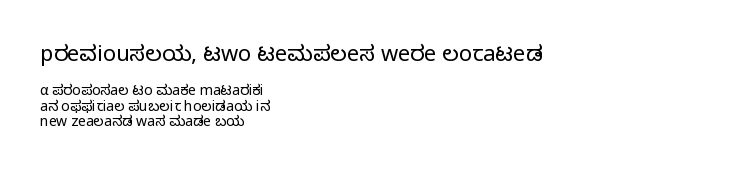
{"italic": "no", "bold": "no", "underline": "no", "align": "left", "line_spacing": "tight", "line_spacing_ratio": 1.11, "letter_spacing": "normal", "letter_spacing_em": 0.0, "larger_block": "first", "size_ratio": 1.57, "glyph_px": 22}
